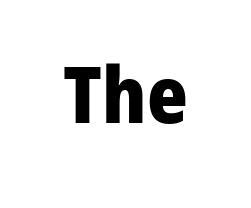
Q: Is the text bold? A: Yes.
Q: Is the text italic (slanted)? A: No, it is upright.
Q: Is the typeface a serif or a sans-serif typeface? A: Sans-serif.
Q: Is the text underlined? A: No.
Q: Is the spacing between letters normal or unusually wide? A: Normal.
Q: Width (condensed, normal, or wide)? A: Normal.
Q: Stroke contrast? A: Low.
Q: x-height? A: Medium.
Q: Monospaced? A: No.
